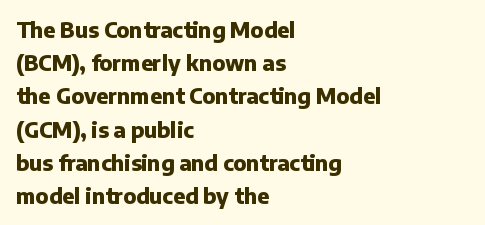
{"italic": "no", "bold": "yes", "underline": "no", "align": "left", "line_spacing": "normal", "line_spacing_ratio": 1.58, "letter_spacing": "normal", "letter_spacing_em": 0.0, "glyph_px": 21}
